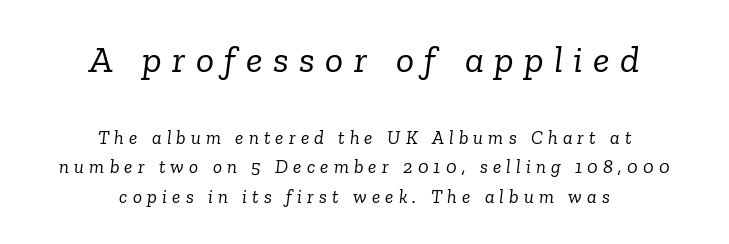
The image shows 38 px light serif type, italic (leaning right); set centered, normal line spacing (1.56x), unusually wide letter spacing (+0.27 em), not underlined; the first (top) block is 2.0x larger; low stroke contrast and a medium x-height.
